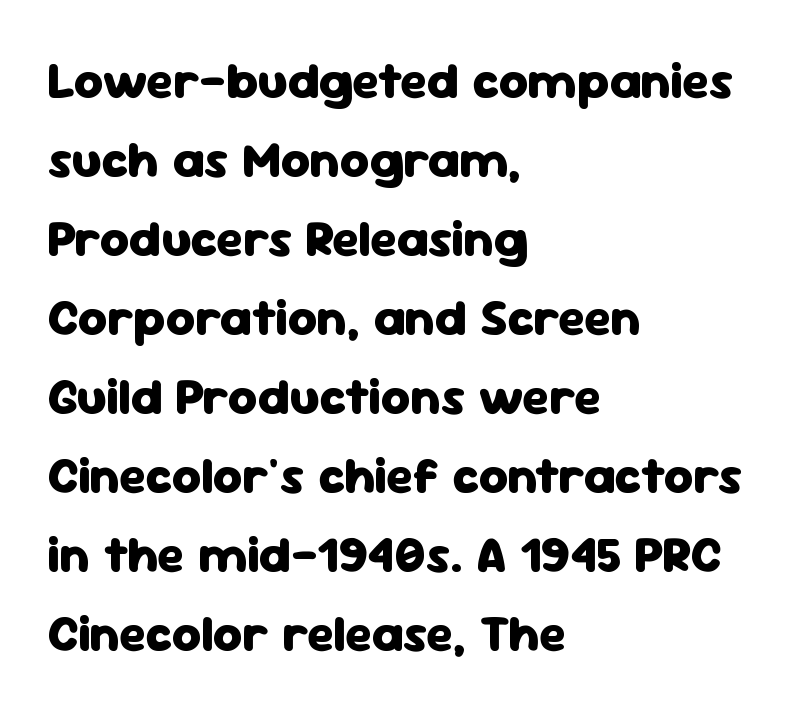
If you drew a line through each stem, it would be perfectly vertical. Reading down the block, your eye returns to a fixed left position each line. Bare-footed words on every line. Nothing unusual about the tracking: characters are spaced as the font intends.
